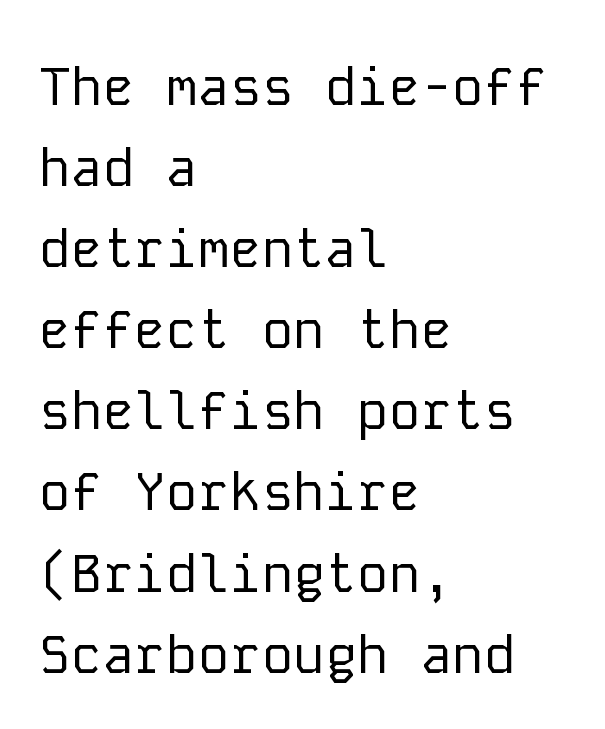
The image shows 53 px regular-weight sans-serif type, upright, monospaced; set left-aligned, normal line spacing (1.53x), normal letter spacing, not underlined; low stroke contrast and a medium x-height.
